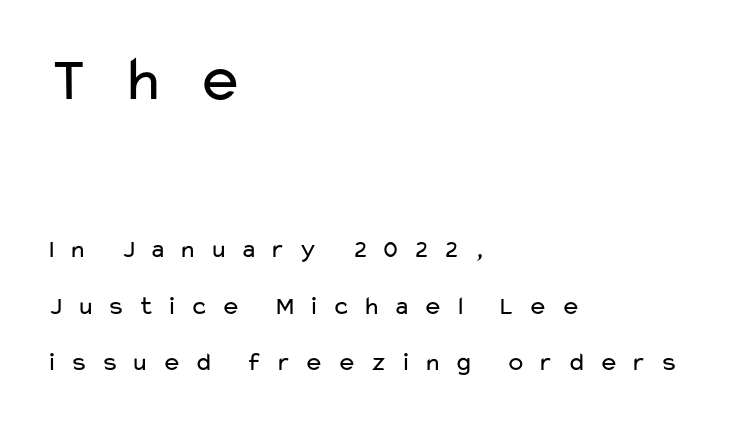
The image shows 64 px regular-weight, wide sans-serif type, upright; set left-aligned, loose line spacing (2.16x), unusually wide letter spacing (+0.49 em), not underlined; the first (top) block is 2.46x larger; low stroke contrast and a medium x-height.
